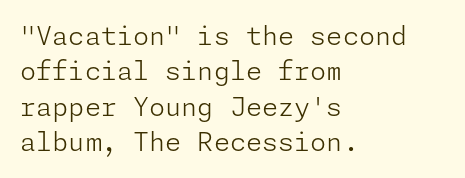
Vertically, the passage feels balanced, rows spaced as you'd expect. No italicization has been applied; the sample stays upright. A bare baseline throughout the passage. Think standard paragraph weight, or any step lighter than that.
